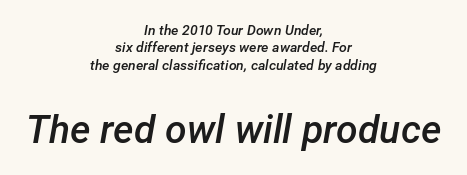
Q: Is the text bold? A: Semi-bold.
Q: Is the text italic (slanted)? A: Yes, it leans right by about 12 degrees.
Q: Is the text underlined? A: No.
Q: How is the paragraph aligned? A: Centered.
Q: Is the spacing between letters normal or unusually wide? A: Normal.
Q: Is the spacing between lines tight, normal or loose? A: Normal.
Q: Which block of text is set in a larger size, the first (top) or the second (bottom)? A: The second (bottom) one.
Q: Width (condensed, normal, or wide)? A: Normal.
Q: Stroke contrast? A: Low.
Q: x-height? A: Medium.
Q: Monospaced? A: No.
